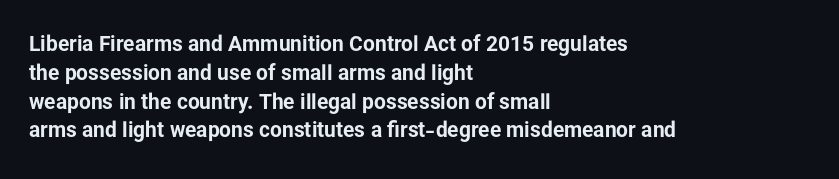
Leftover space on each line is placed entirely after the last word. The baseline area is clear. Tracking value appears to be zero — textbook default spacing. Is the type bold? Yes — the strokes are clearly thick and heavy.
